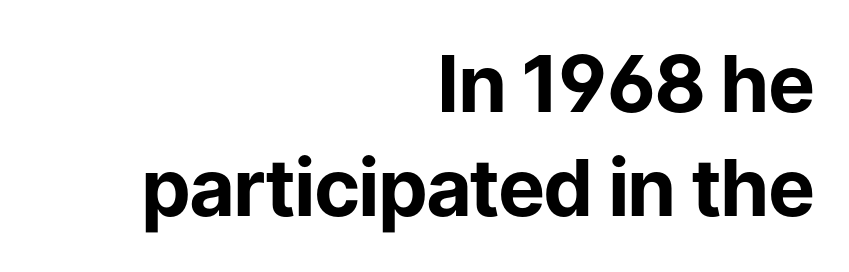
Q: Is the text bold? A: Yes.
Q: Is the text italic (slanted)? A: No, it is upright.
Q: Is the typeface a serif or a sans-serif typeface? A: Sans-serif.
Q: Is the text underlined? A: No.
Q: How is the paragraph aligned? A: Right-aligned.
Q: Is the spacing between letters normal or unusually wide? A: Normal.
Q: Is the spacing between lines tight, normal or loose? A: Normal.
Q: Width (condensed, normal, or wide)? A: Normal.
Q: Stroke contrast? A: Low.
Q: x-height? A: Medium.
Q: Monospaced? A: No.
